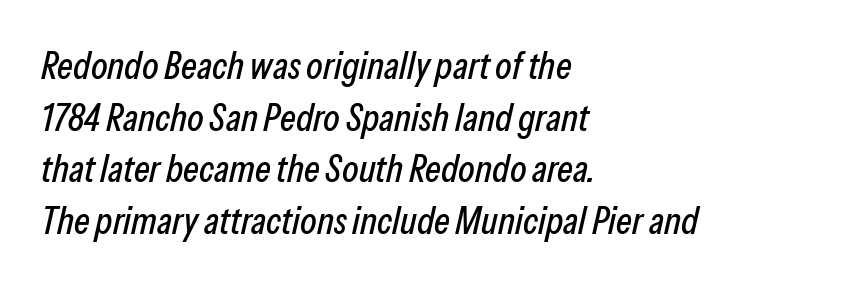
Proportional: the letters do not fall into vertical columns. This rendering uses left alignment, leaving the right contour irregular. Descenders hang freely into open space. Each new line begins a customary step beneath the previous one. Would a proofreader flag this as italicized? Yes. Observe the ordinary spacing: letters are neighbours, not strangers.
